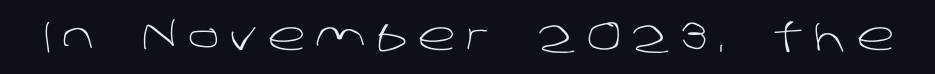
Q: Is the text bold? A: No.
Q: Is the typeface a serif or a sans-serif typeface? A: Sans-serif.
Q: Is the text underlined? A: No.
Q: Is the spacing between letters normal or unusually wide? A: Unusually wide.
Q: Width (condensed, normal, or wide)? A: Normal.
Q: Stroke contrast? A: Low.
Q: x-height? A: Large.
Q: Monospaced? A: No.
